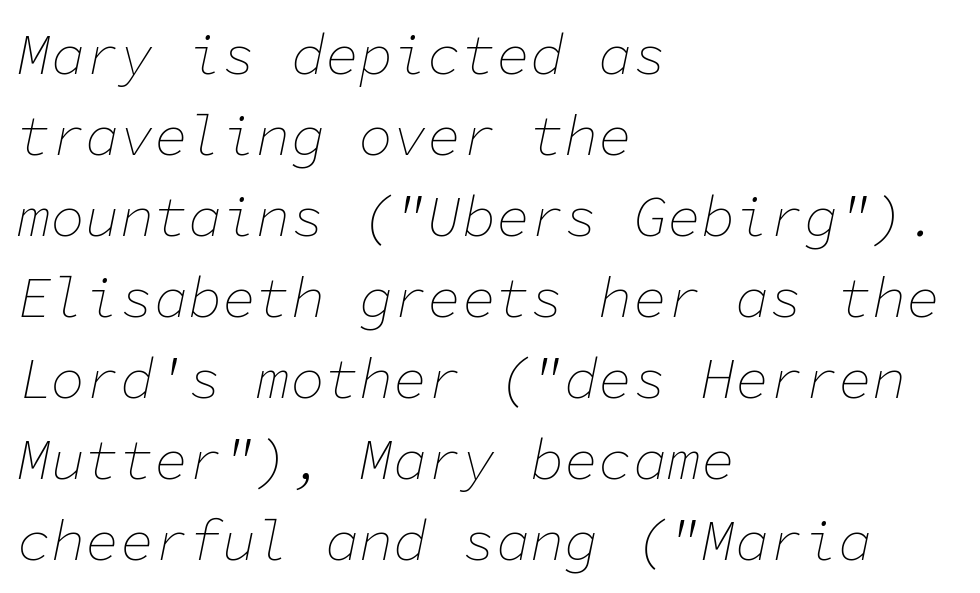
Q: Is the text bold? A: No.
Q: Is the text italic (slanted)? A: Yes, it leans right by about 11 degrees.
Q: Is the text underlined? A: No.
Q: How is the paragraph aligned? A: Left-aligned.
Q: Is the spacing between letters normal or unusually wide? A: Normal.
Q: Is the spacing between lines tight, normal or loose? A: Normal.
Q: Width (condensed, normal, or wide)? A: Normal.
Q: Stroke contrast? A: Low.
Q: x-height? A: Medium.
Q: Monospaced? A: Yes.
